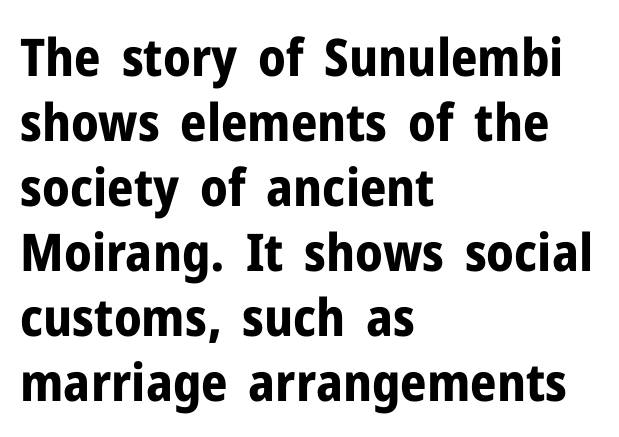
Q: Is the text bold? A: Yes.
Q: Is the text italic (slanted)? A: No, it is upright.
Q: Is the typeface a serif or a sans-serif typeface? A: Sans-serif.
Q: Is the text underlined? A: No.
Q: How is the paragraph aligned? A: Left-aligned.
Q: Is the spacing between letters normal or unusually wide? A: Normal.
Q: Is the spacing between lines tight, normal or loose? A: Normal.
Q: Width (condensed, normal, or wide)? A: Normal.
Q: Stroke contrast? A: Low.
Q: x-height? A: Medium.
Q: Monospaced? A: No.
